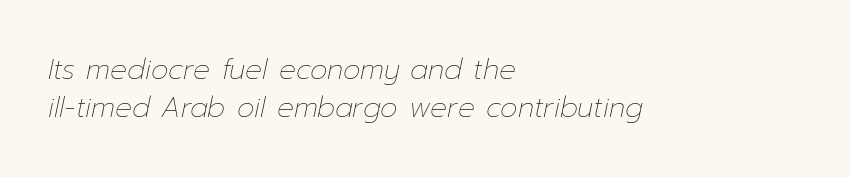
{"italic": "yes", "lean": "right", "slant_degrees": 12, "bold": "no", "weight": "thin", "width": "normal", "stroke_contrast": "low", "x_height": "medium", "monospaced": "no", "underline": "no", "align": "left", "line_spacing": "normal", "line_spacing_ratio": 1.34, "letter_spacing": "normal", "letter_spacing_em": 0.0, "glyph_px": 28}
